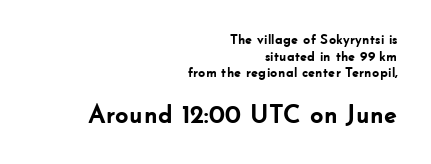
I'd describe the lettering as bold — thick and assertive. Between these two stacked blocks, the lower one wins on size. The letters sit at their default tracking, neither squeezed nor spread. Style check: upright. A clean baseline with only descenders dipping below it. Every row of glyphs terminates at an identical x-position on the right.
